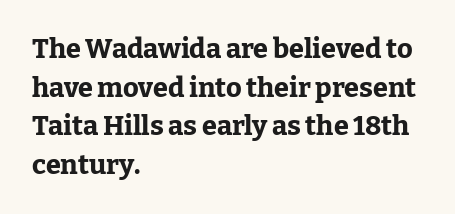
Q: Is the text bold? A: Yes.
Q: Is the text italic (slanted)? A: No, it is upright.
Q: Is the text underlined? A: No.
Q: How is the paragraph aligned? A: Left-aligned.
Q: Is the spacing between letters normal or unusually wide? A: Normal.
Q: Is the spacing between lines tight, normal or loose? A: Normal.
